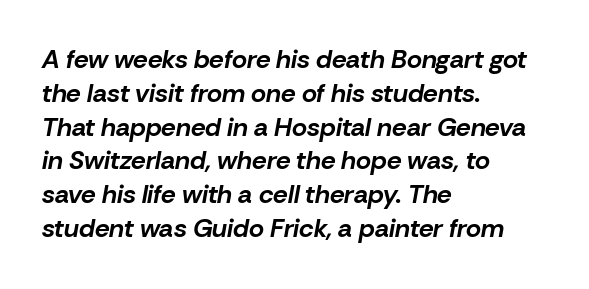
The leading is moderate, giving the passage an even texture. As a designer I'd log this as weight 700, bold. The gap between lines stays unmarked. A typesetter would mark this as italic. Line starts are locked; line ends wander. The letters sit at their default tracking, neither squeezed nor spread.
